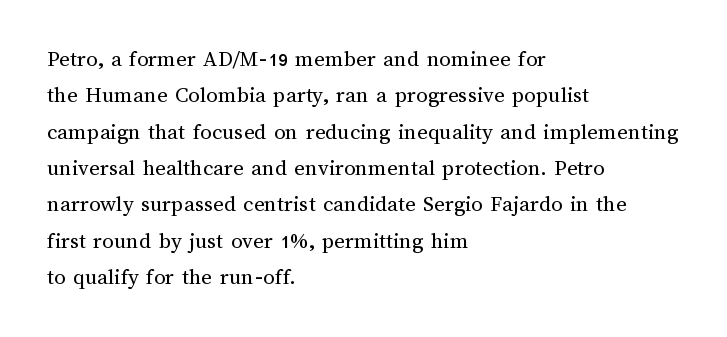
{"italic": "no", "bold": "no", "underline": "no", "align": "left", "line_spacing": "normal", "line_spacing_ratio": 1.58, "letter_spacing": "normal", "letter_spacing_em": 0.0, "glyph_px": 23}
